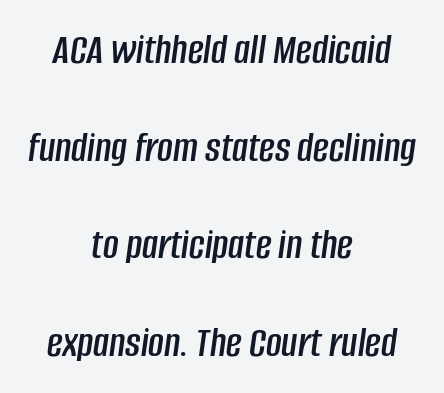
{"italic": "yes", "lean": "right", "slant_degrees": 8, "width": "condensed", "stroke_contrast": "low", "x_height": "large", "monospaced": "no", "underline": "no", "align": "center", "line_spacing": "loose", "line_spacing_ratio": 2.27, "letter_spacing": "normal", "letter_spacing_em": 0.0, "glyph_px": 43}
